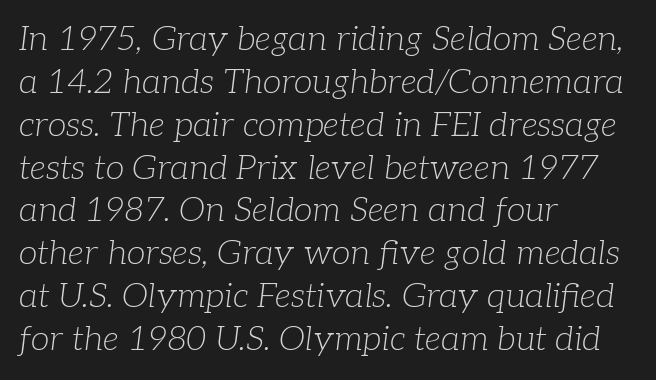
What kind of face is this? One with serifs. Unmarked baselines from the first word to the last. Here the designer chose a conventional face with non-uniform glyph widths. These lines sit exactly where default settings would place them. The rag falls on the right side of this text block.
